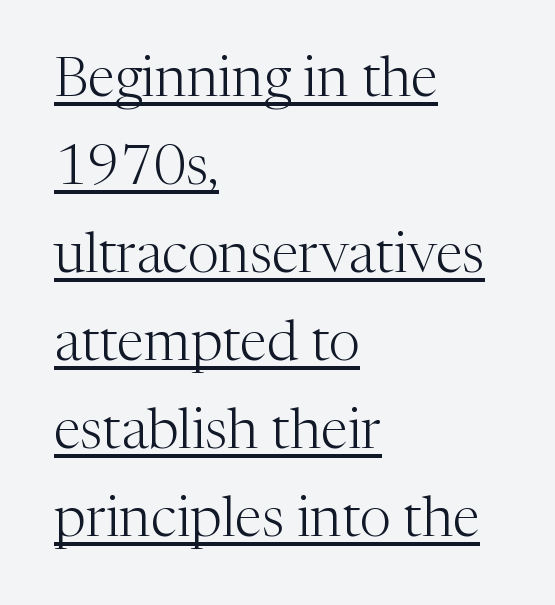
The image shows 56 px light serif type, upright; set left-aligned, normal line spacing (1.57x), normal letter spacing, underlined; medium stroke contrast and a medium x-height.
